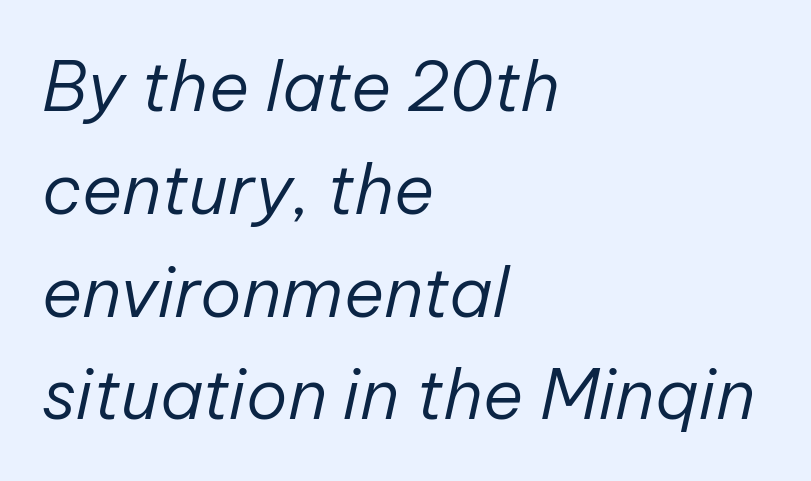
Students, note that the glyphs here touch the page at normal intervals. Where is the straight margin? On the left. Vertical stems look standard width or narrower in stroke. Does the leading feel generous? No, just average. Each letter keeps its own natural width here, so spacing adapts to shape.
